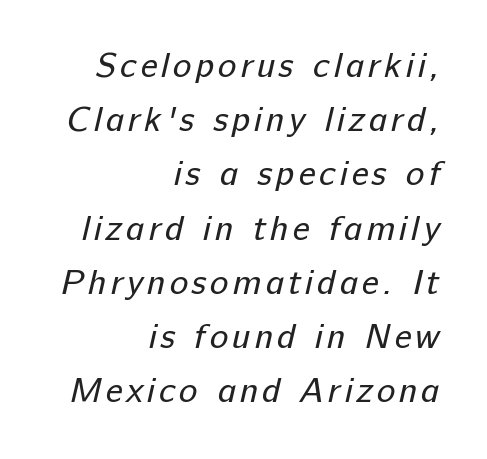
Q: Is the text bold? A: No.
Q: Is the typeface a serif or a sans-serif typeface? A: Sans-serif.
Q: Is the text underlined? A: No.
Q: How is the paragraph aligned? A: Right-aligned.
Q: Is the spacing between lines tight, normal or loose? A: Normal.
Q: Width (condensed, normal, or wide)? A: Normal.
Q: Stroke contrast? A: Low.
Q: x-height? A: Medium.
Q: Monospaced? A: No.
